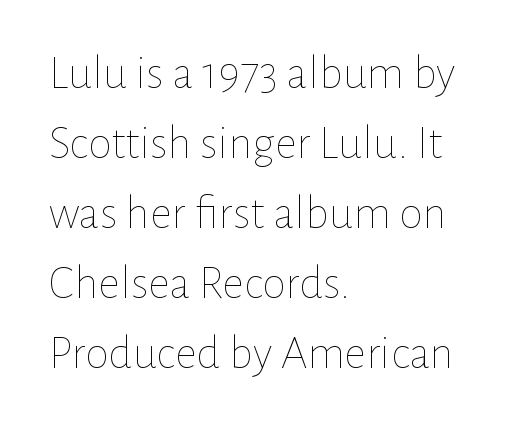
Q: Is the text bold? A: No.
Q: Is the text italic (slanted)? A: No, it is upright.
Q: Is the text underlined? A: No.
Q: How is the paragraph aligned? A: Left-aligned.
Q: Is the spacing between letters normal or unusually wide? A: Normal.
Q: Is the spacing between lines tight, normal or loose? A: Normal.
Q: Width (condensed, normal, or wide)? A: Normal.
Q: Stroke contrast? A: Low.
Q: x-height? A: Medium.
Q: Monospaced? A: No.
